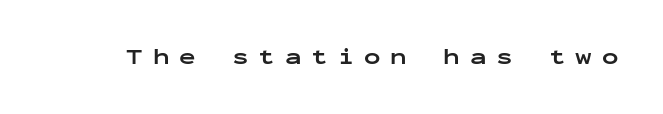
{"italic": "no", "bold": "yes", "underline": "no", "letter_spacing": "wide", "letter_spacing_em": 0.45, "glyph_px": 22}
